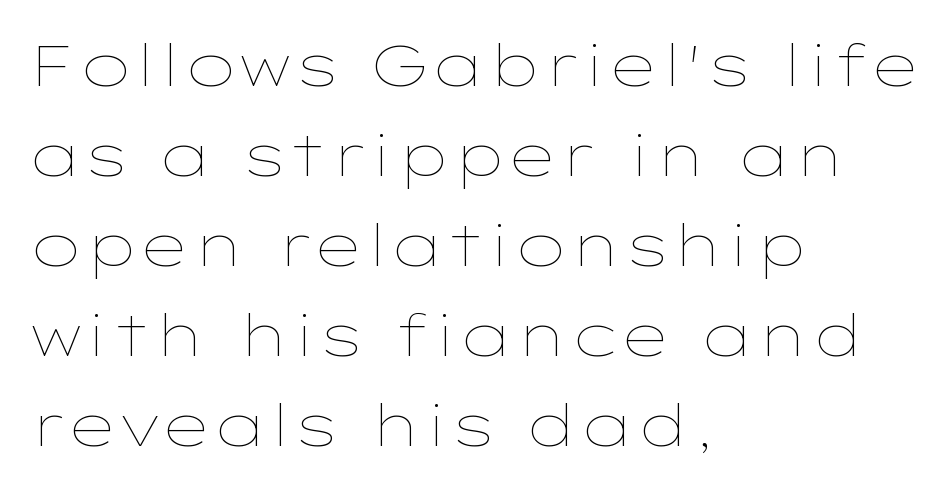
The image shows 58 px thin, wide type, upright; set left-aligned, normal line spacing (1.55x), normal letter spacing, not underlined; low stroke contrast and a medium x-height.
